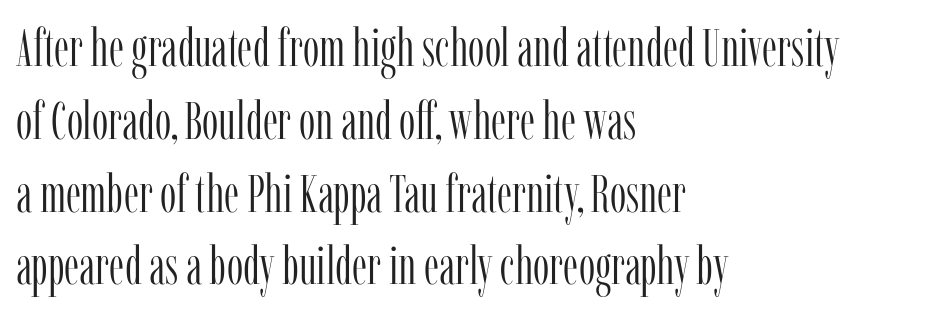
Q: Is the text bold? A: No.
Q: Is the text italic (slanted)? A: No, it is upright.
Q: Is the typeface a serif or a sans-serif typeface? A: Serif.
Q: Is the text underlined? A: No.
Q: How is the paragraph aligned? A: Left-aligned.
Q: Is the spacing between letters normal or unusually wide? A: Normal.
Q: Is the spacing between lines tight, normal or loose? A: Normal.
Q: Width (condensed, normal, or wide)? A: Condensed.
Q: Stroke contrast? A: Low.
Q: x-height? A: Medium.
Q: Monospaced? A: No.
